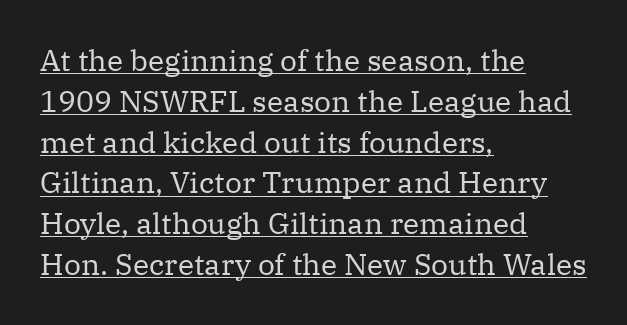
The image shows 30 px regular-weight serif type, upright; set left-aligned, normal line spacing (1.36x), normal letter spacing, underlined; medium stroke contrast and a medium x-height.
